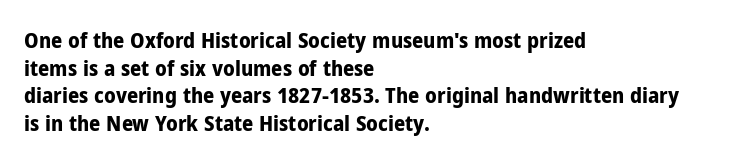
{"italic": "no", "bold": "yes", "underline": "no", "align": "left", "line_spacing": "normal", "line_spacing_ratio": 1.26, "letter_spacing": "normal", "letter_spacing_em": 0.0, "glyph_px": 22}
